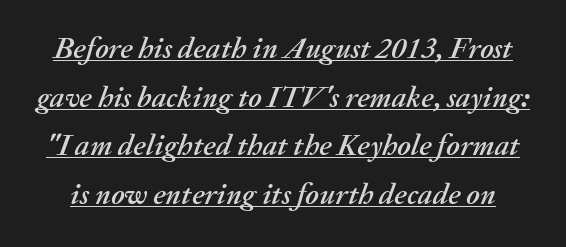
Q: Is the text italic (slanted)? A: Yes, it leans right by about 20 degrees.
Q: Is the text underlined? A: Yes.
Q: Is the spacing between letters normal or unusually wide? A: Normal.
Q: Is the spacing between lines tight, normal or loose? A: Normal.
Q: Width (condensed, normal, or wide)? A: Normal.
Q: Stroke contrast? A: Medium.
Q: x-height? A: Medium.
Q: Monospaced? A: No.
